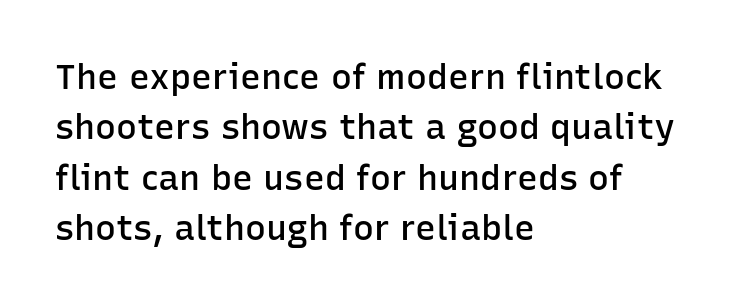
The image shows 35 px semibold sans-serif type, upright; set left-aligned, normal line spacing (1.44x), normal letter spacing, not underlined; low stroke contrast and a medium x-height.
